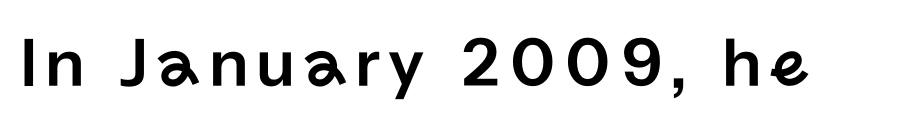
{"serif": "no", "italic": "no", "width": "normal", "stroke_contrast": "low", "x_height": "medium", "monospaced": "no", "underline": "no", "glyph_px": 71}
